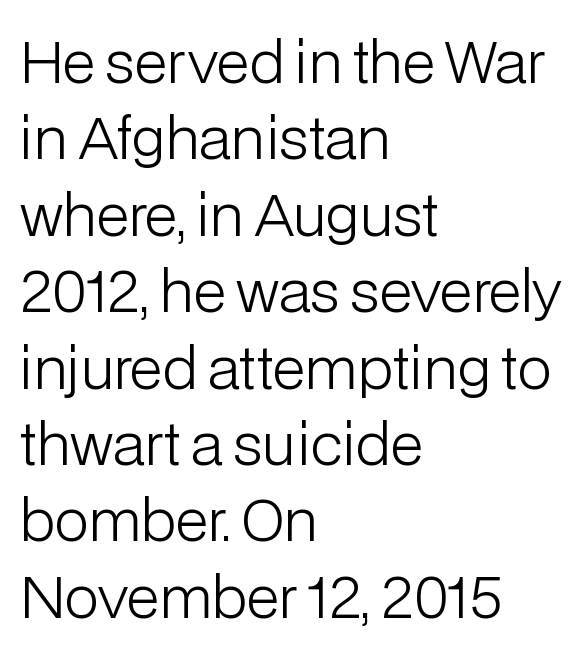
Q: Is the text bold? A: No.
Q: Is the text italic (slanted)? A: No, it is upright.
Q: Is the typeface a serif or a sans-serif typeface? A: Sans-serif.
Q: Is the text underlined? A: No.
Q: How is the paragraph aligned? A: Left-aligned.
Q: Is the spacing between letters normal or unusually wide? A: Normal.
Q: Is the spacing between lines tight, normal or loose? A: Normal.
Q: Width (condensed, normal, or wide)? A: Normal.
Q: Stroke contrast? A: Low.
Q: x-height? A: Medium.
Q: Monospaced? A: No.
